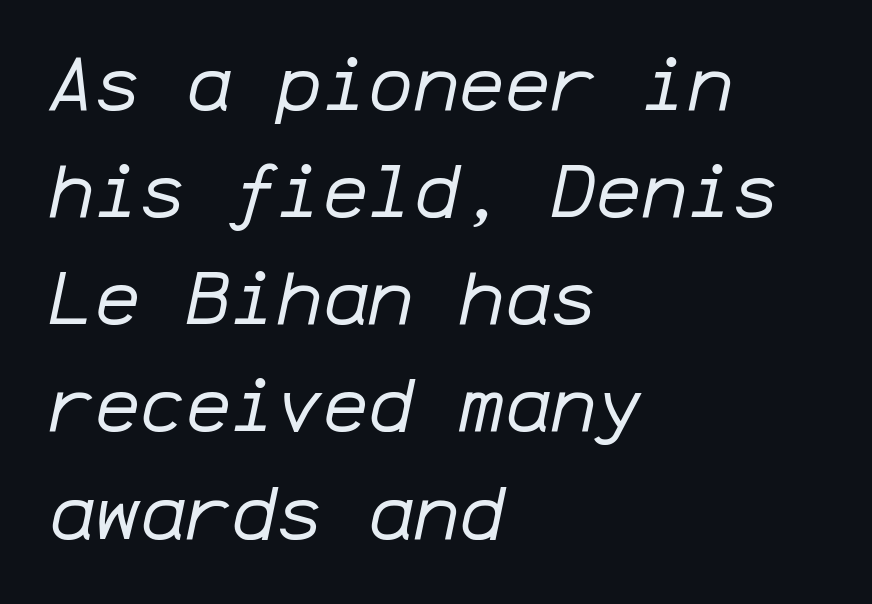
The image shows 76 px regular-weight type, italic (leaning right), monospaced; set left-aligned, normal line spacing (1.41x), normal letter spacing, not underlined; low stroke contrast and a medium x-height.
